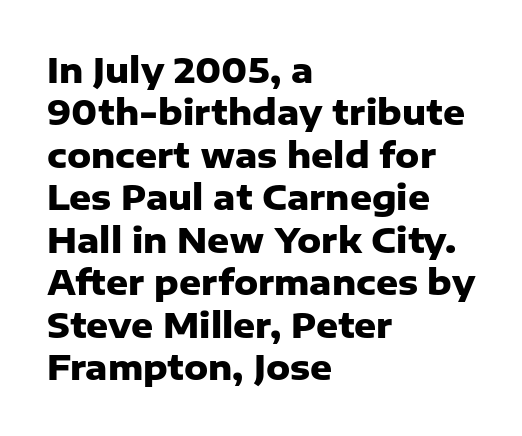
Do the characters align in a grid? No, the font is proportional. One-word summary of the alignment: left. Check under the words: just untouched page. In terms of letterform style, serifs are entirely absent.
